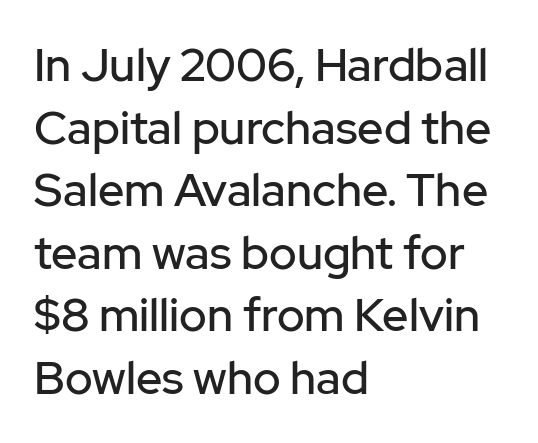
Q: Is the text italic (slanted)? A: No, it is upright.
Q: Is the typeface a serif or a sans-serif typeface? A: Sans-serif.
Q: Is the text underlined? A: No.
Q: How is the paragraph aligned? A: Left-aligned.
Q: Is the spacing between letters normal or unusually wide? A: Normal.
Q: Is the spacing between lines tight, normal or loose? A: Normal.
Q: Width (condensed, normal, or wide)? A: Normal.
Q: Stroke contrast? A: Low.
Q: x-height? A: Medium.
Q: Monospaced? A: No.
